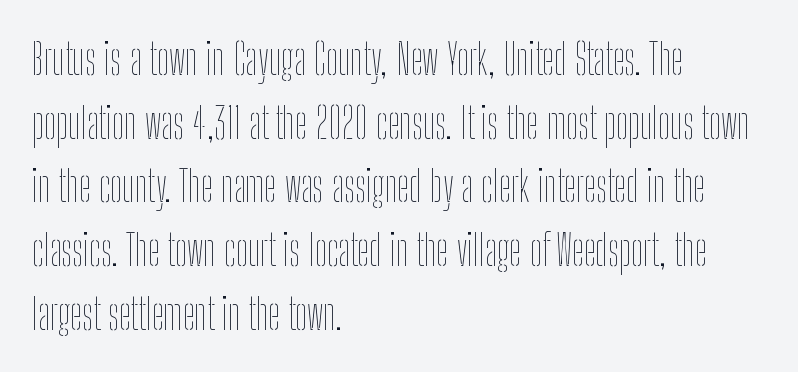
Q: Is the text bold? A: No.
Q: Is the text italic (slanted)? A: No, it is upright.
Q: Is the text underlined? A: No.
Q: How is the paragraph aligned? A: Left-aligned.
Q: Is the spacing between letters normal or unusually wide? A: Normal.
Q: Is the spacing between lines tight, normal or loose? A: Normal.
Q: Width (condensed, normal, or wide)? A: Condensed.
Q: Stroke contrast? A: Low.
Q: x-height? A: Medium.
Q: Monospaced? A: No.
